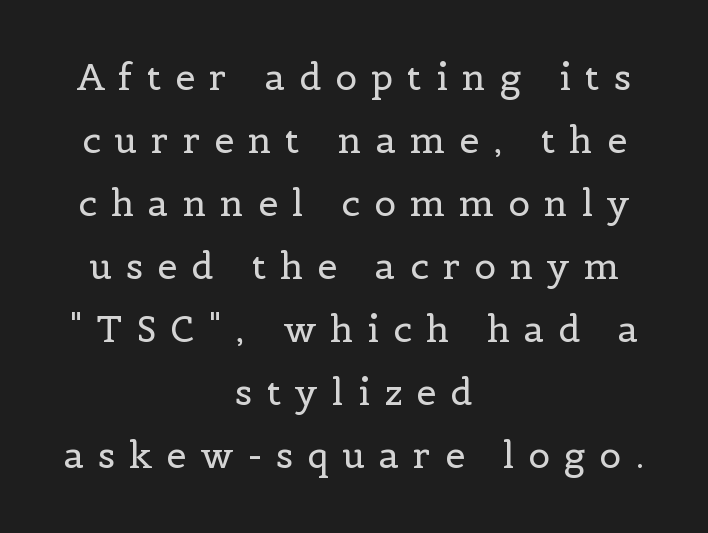
The image shows 36 px regular-weight serif type, upright; set centered, line spacing 1.75x, unusually wide letter spacing (+0.39 em), not underlined; a medium x-height.
